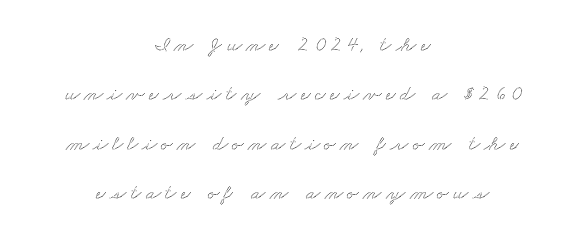
{"underline": "no", "align": "center", "line_spacing": "loose", "line_spacing_ratio": 2.35, "letter_spacing": "wide", "letter_spacing_em": 0.22, "glyph_px": 21}
